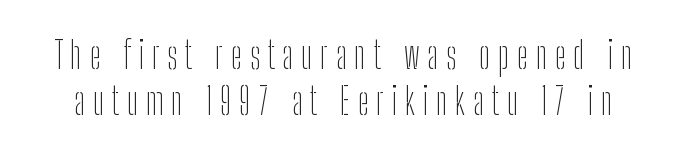
The area under the type is left untouched. Note the varied advance widths — an 'i' is clearly narrower than an 'm'. Letterform terminals end flat and unadorned throughout the passage. Posture: straight, roman, zero tilt.
